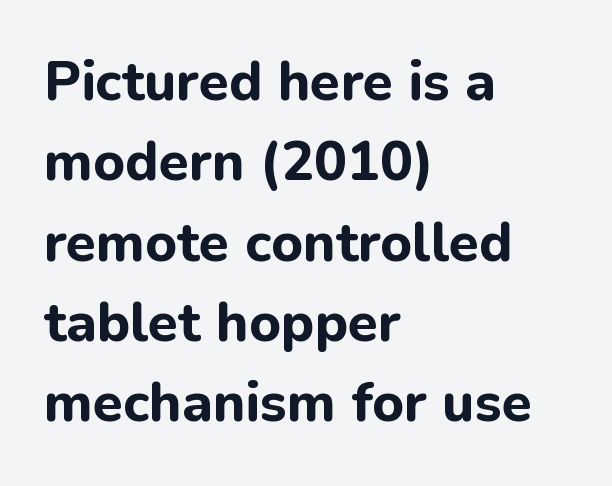
Here the glyphs are tracked normally, forming tight word shapes. The characters display no serif detailing; their extremities are plain. Here the designer chose a conventional face with non-uniform glyph widths. Reading down the column, the eye jumps a familiar distance to each next line. This rendering features lettering with no underline.
